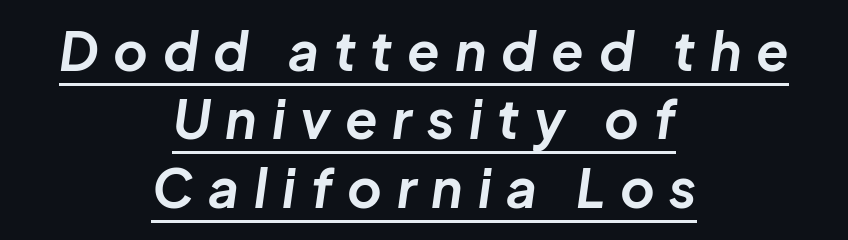
Q: Is the text bold? A: Yes.
Q: Is the text italic (slanted)? A: Yes, it leans right by about 8 degrees.
Q: Is the text underlined? A: Yes.
Q: How is the paragraph aligned? A: Centered.
Q: Is the spacing between letters normal or unusually wide? A: Unusually wide.
Q: Is the spacing between lines tight, normal or loose? A: Normal.
Q: Width (condensed, normal, or wide)? A: Normal.
Q: Stroke contrast? A: Low.
Q: x-height? A: Medium.
Q: Monospaced? A: No.
